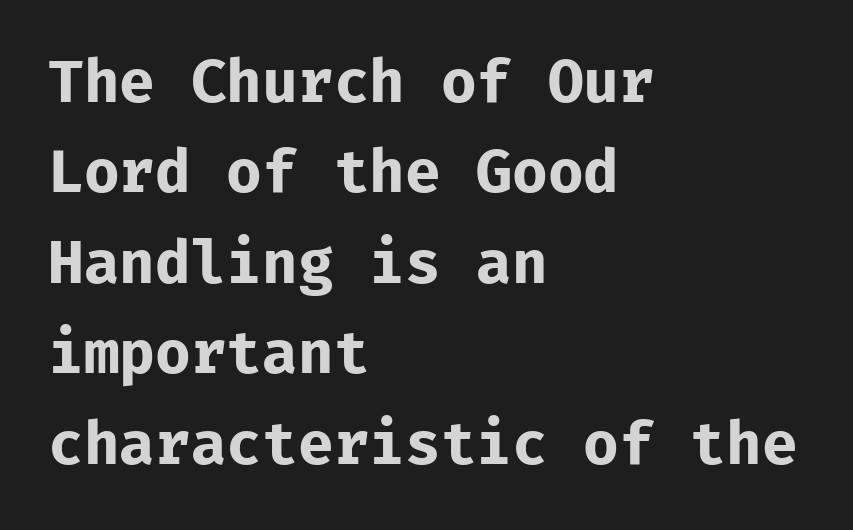
Compared with typical body copy, the letter spacing here is the same. Here the designer chose a console-style face with uniform glyph widths. Leftover space on each line is placed entirely after the last word. Its strokes are broad and dark, the hallmark of bold type. Check under the words: just untouched page.
